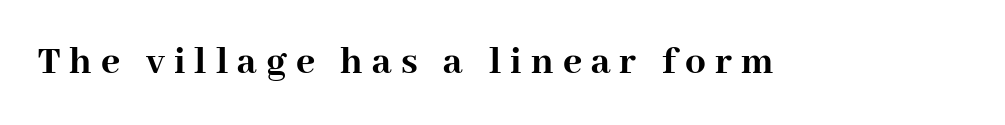
Q: Is the text bold? A: Yes.
Q: Is the text italic (slanted)? A: No, it is upright.
Q: Is the typeface a serif or a sans-serif typeface? A: Serif.
Q: Is the text underlined? A: No.
Q: Is the spacing between letters normal or unusually wide? A: Unusually wide.
Q: Width (condensed, normal, or wide)? A: Normal.
Q: Stroke contrast? A: High.
Q: x-height? A: Medium.
Q: Monospaced? A: No.
